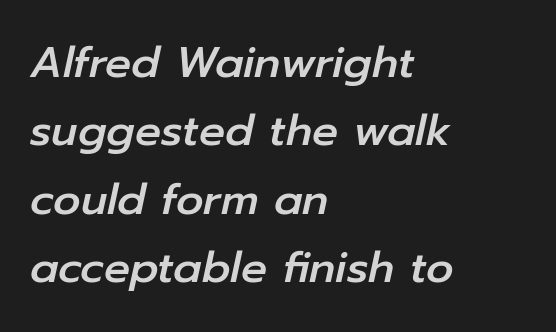
{"italic": "yes", "lean": "right", "slant_degrees": 12, "width": "normal", "stroke_contrast": "low", "x_height": "medium", "monospaced": "no", "underline": "no", "align": "left", "line_spacing": "normal", "line_spacing_ratio": 1.59, "letter_spacing": "normal", "letter_spacing_em": 0.0, "glyph_px": 43}
